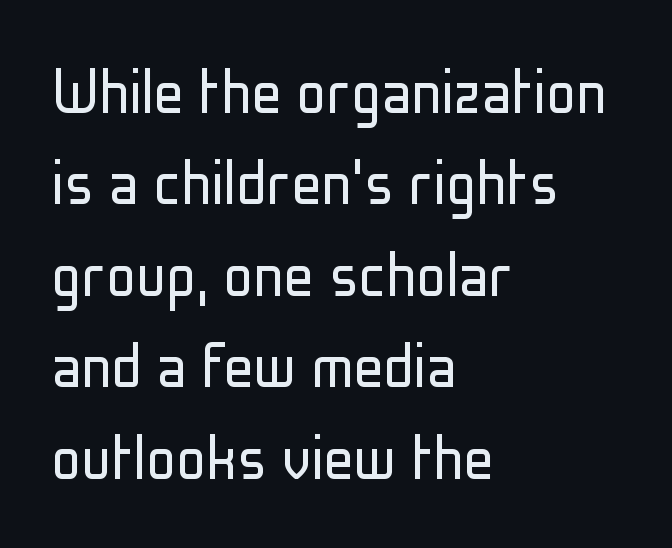
The face used here is proportionally spaced, like ordinary book or web type. Every character sits straight up, as roman type does. Default kerning and tracking; the words read as compact shapes. Bare-footed words on every line. The compositor pushed each line to the left boundary. This reads as an unemphasized weight, regular at the heaviest.
